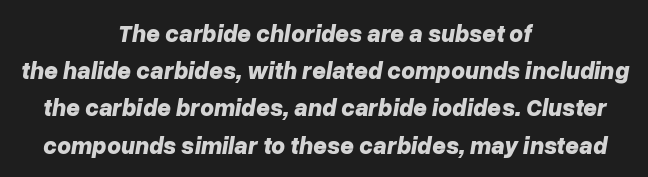
{"italic": "yes", "lean": "right", "slant_degrees": 10, "bold": "yes", "underline": "no", "align": "center", "line_spacing": "normal", "line_spacing_ratio": 1.55, "letter_spacing": "normal", "letter_spacing_em": 0.0, "glyph_px": 24}
